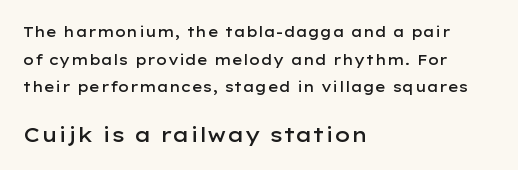
{"italic": "no", "bold": "semi", "underline": "no", "align": "left", "line_spacing": "loose", "line_spacing_ratio": 1.97, "letter_spacing": "normal", "letter_spacing_em": 0.0, "larger_block": "second", "size_ratio": 1.43, "glyph_px": 20}
